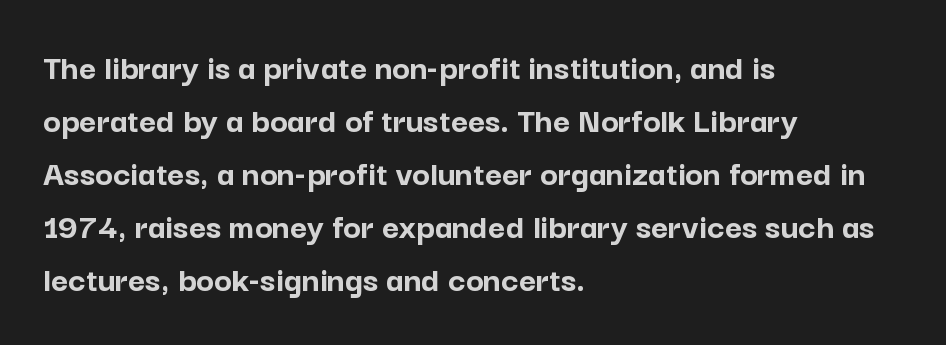
Q: Is the text bold? A: Yes.
Q: Is the text italic (slanted)? A: No, it is upright.
Q: Is the typeface a serif or a sans-serif typeface? A: Sans-serif.
Q: Is the text underlined? A: No.
Q: How is the paragraph aligned? A: Left-aligned.
Q: Is the spacing between letters normal or unusually wide? A: Normal.
Q: Is the spacing between lines tight, normal or loose? A: Normal.
Q: Width (condensed, normal, or wide)? A: Normal.
Q: Stroke contrast? A: Low.
Q: x-height? A: Medium.
Q: Monospaced? A: No.
